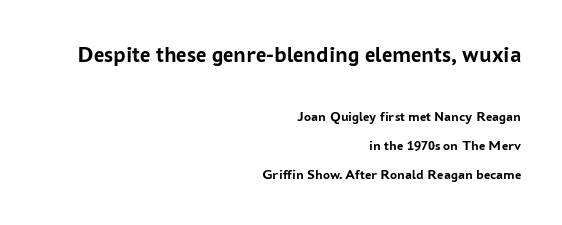
Q: Is the text bold? A: Yes.
Q: Is the text italic (slanted)? A: No, it is upright.
Q: Is the text underlined? A: No.
Q: How is the paragraph aligned? A: Right-aligned.
Q: Is the spacing between letters normal or unusually wide? A: Normal.
Q: Is the spacing between lines tight, normal or loose? A: Loose.
Q: Which block of text is set in a larger size, the first (top) or the second (bottom)? A: The first (top) one.
